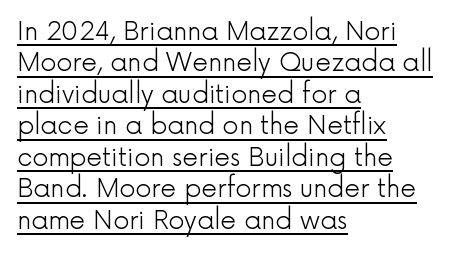
{"italic": "no", "bold": "no", "underline": "yes", "align": "left", "line_spacing": "normal", "line_spacing_ratio": 1.26, "letter_spacing": "normal", "letter_spacing_em": 0.0, "glyph_px": 25}
